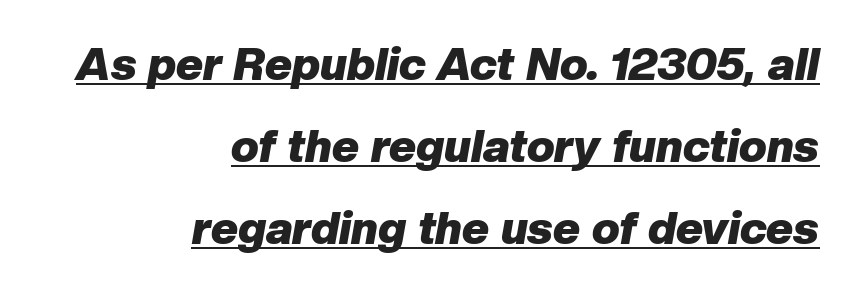
This sample carries an underscore along the baseline area. If you drew a ruler down the right edge, every line would touch it. Would a proofreader flag this as italicized? Yes. There is no visible air inserted between adjacent glyphs.
